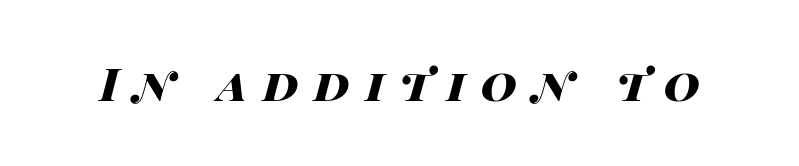
The image shows 44 px heavy, wide type, italic (leaning right); set unusually wide letter spacing (+0.36 em), not underlined; high stroke contrast and a large x-height.
